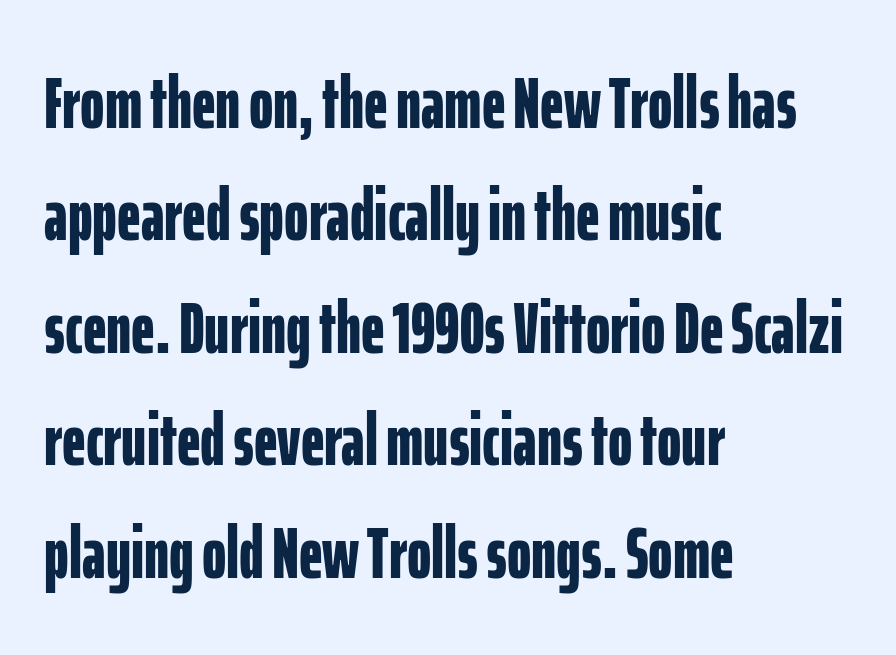
{"serif": "no", "italic": "no", "bold": "yes", "weight": "bold", "width": "condensed", "stroke_contrast": "low", "x_height": "medium", "monospaced": "no", "underline": "no", "align": "left", "line_spacing": "normal", "line_spacing_ratio": 1.52, "letter_spacing": "normal", "letter_spacing_em": 0.0, "glyph_px": 74}
